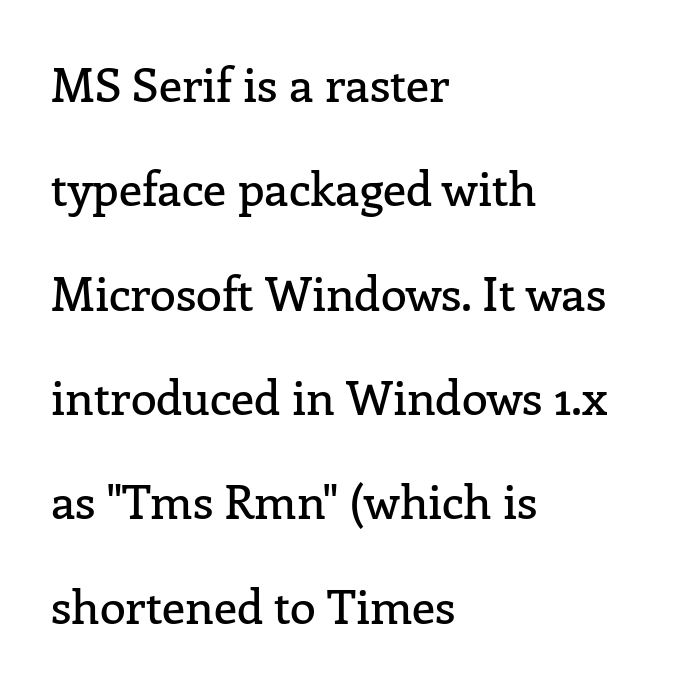
The image shows 47 px serif type, upright; set left-aligned, loose line spacing (2.22x), normal letter spacing, not underlined; low stroke contrast and a medium x-height.
